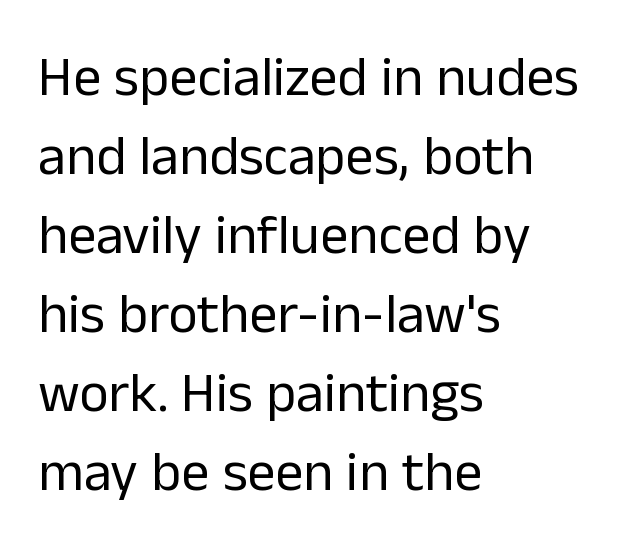
Q: Is the text bold? A: No.
Q: Is the text italic (slanted)? A: No, it is upright.
Q: Is the typeface a serif or a sans-serif typeface? A: Sans-serif.
Q: Is the text underlined? A: No.
Q: How is the paragraph aligned? A: Left-aligned.
Q: Is the spacing between letters normal or unusually wide? A: Normal.
Q: Is the spacing between lines tight, normal or loose? A: Normal.
Q: Width (condensed, normal, or wide)? A: Normal.
Q: Stroke contrast? A: Low.
Q: x-height? A: Medium.
Q: Monospaced? A: No.
